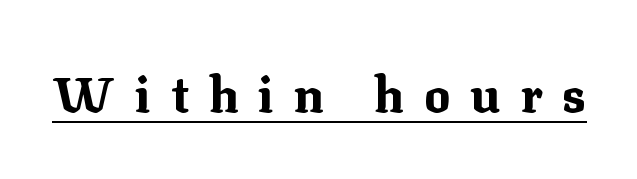
The image shows 49 px bold serif type, upright; set unusually wide letter spacing (+0.41 em), underlined; medium stroke contrast and a medium x-height.
